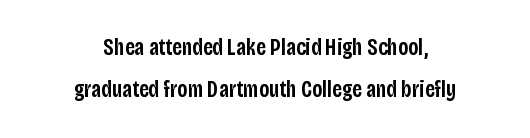
Descenders are the only things crossing below the line. Nothing unusual about the tracking: characters are spaced as the font intends. When letters stand straight like this, we call the style roman or upright. The rendering positions every line midway between the sides. The passage shown is semibold, sitting just below true bold.
